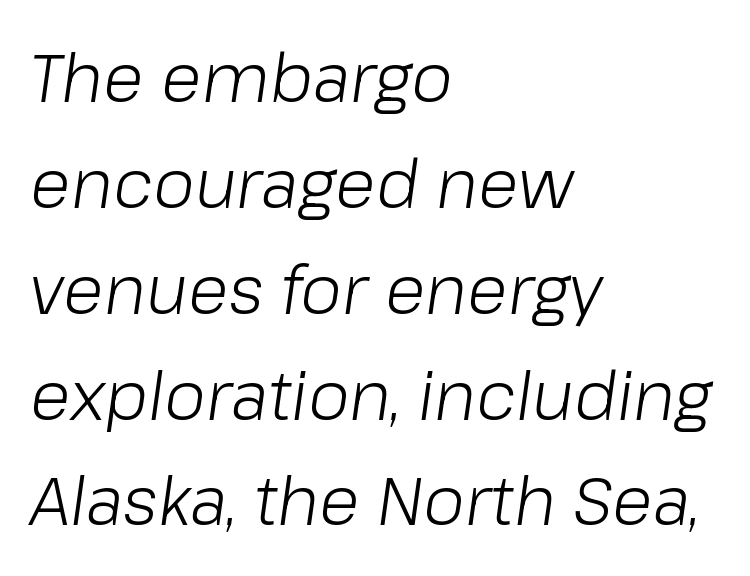
The image shows 67 px light type, italic (leaning right); set left-aligned, normal line spacing (1.58x), normal letter spacing, not underlined; low stroke contrast and a medium x-height.
